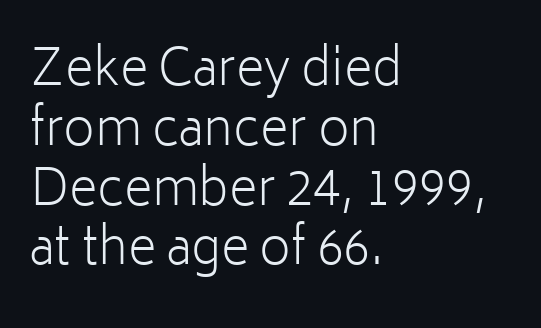
{"serif": "no", "italic": "no", "bold": "no", "weight": "light", "width": "normal", "stroke_contrast": "low", "x_height": "medium", "monospaced": "no", "underline": "no", "align": "left", "line_spacing_ratio": 1.22, "letter_spacing": "normal", "letter_spacing_em": 0.0, "glyph_px": 49}
